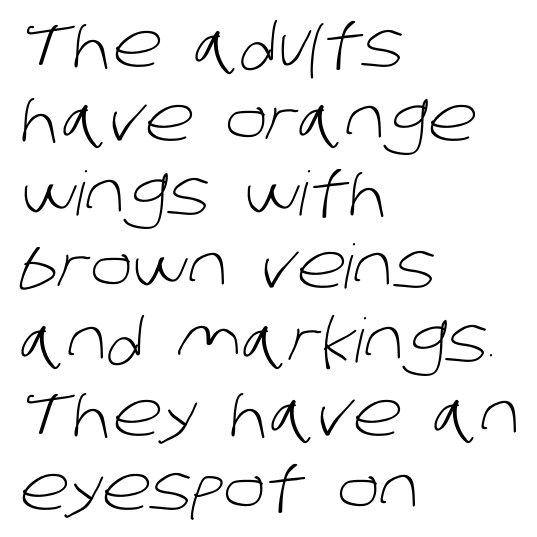
{"serif": "no", "bold": "no", "weight": "light", "width": "normal", "stroke_contrast": "low", "x_height": "large", "monospaced": "no", "underline": "no", "align": "left", "line_spacing_ratio": 1.21, "letter_spacing": "normal", "letter_spacing_em": 0.0, "glyph_px": 61}
